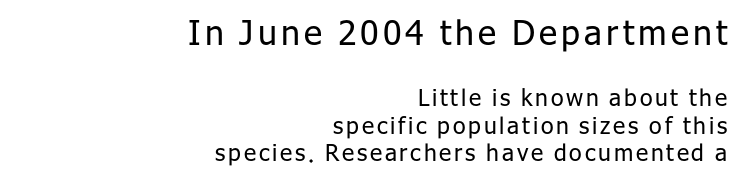
The image shows 34 px regular-weight sans-serif type, upright; set right-aligned, line spacing 1.2x, not underlined; the first (top) block is 1.48x larger; low stroke contrast and a medium x-height.
